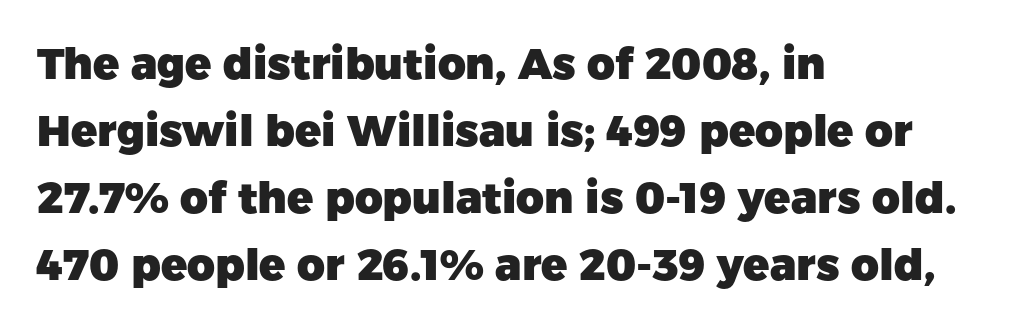
The string is rendered with underlining switched off. Serif or sans? Sans — the stroke terminals are bare. As a designer I'd log this as weight 700, bold. The font's upright variant was chosen for this text. The passage shown is typed in a proportional face where columns would drift.
